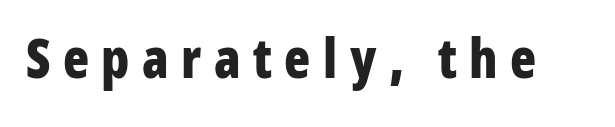
Q: Is the text bold? A: Yes.
Q: Is the text italic (slanted)? A: No, it is upright.
Q: Is the typeface a serif or a sans-serif typeface? A: Sans-serif.
Q: Is the text underlined? A: No.
Q: Is the spacing between letters normal or unusually wide? A: Unusually wide.
Q: Width (condensed, normal, or wide)? A: Condensed.
Q: Stroke contrast? A: Low.
Q: x-height? A: Medium.
Q: Monospaced? A: No.
